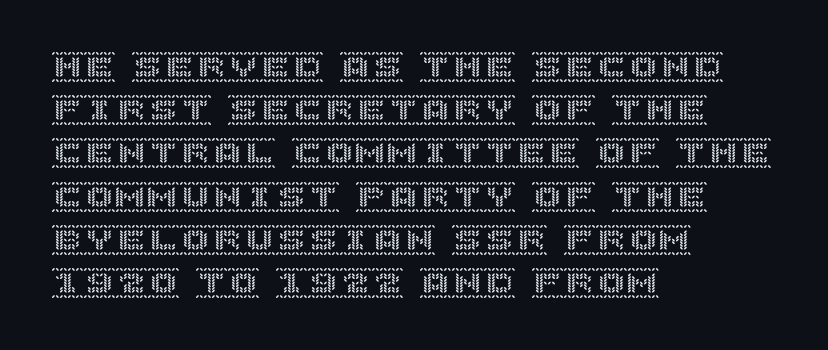
Letters rest on an invisible, unmarked baseline. If you drew a line through each stem, it would be perfectly vertical. The designer left line spacing at the default. Honestly, the letter spacing is just normal — you wouldn't notice it. The lines are quadded left.
